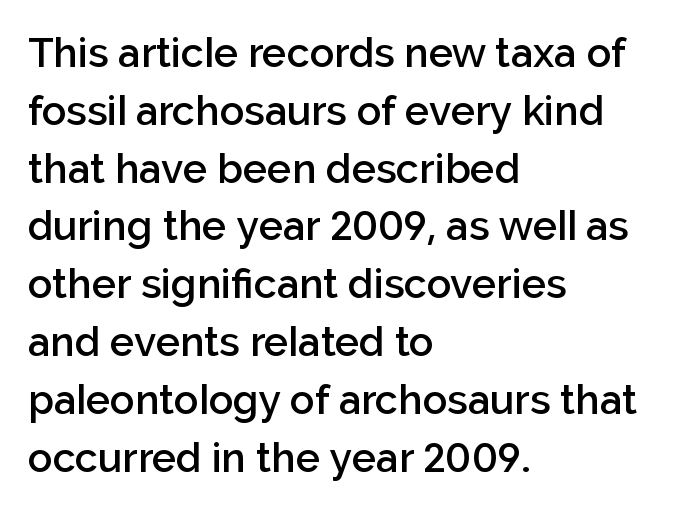
The image shows 41 px semibold sans-serif type, upright; set left-aligned, normal line spacing (1.41x), normal letter spacing, not underlined; low stroke contrast and a medium x-height.
